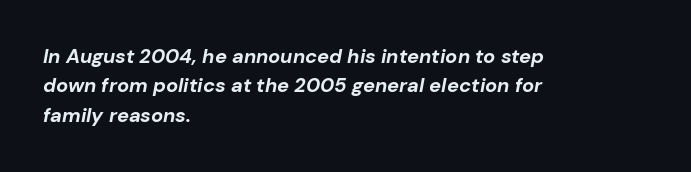
Students, note that the glyphs here touch the page at normal intervals. In CSS terms this would be text-align: left. If you drew a line through each stem, it would be angled. These lines sit exactly where default settings would place them. The baseline area is clear. Strong, thick strokes mark this as bold type.
